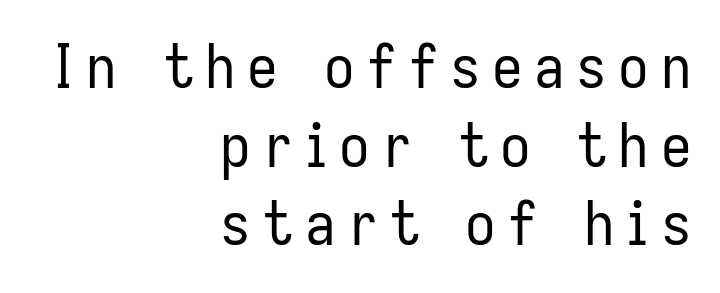
{"serif": "no", "italic": "no", "bold": "no", "weight": "regular", "width": "condensed", "stroke_contrast": "low", "x_height": "medium", "monospaced": "no", "underline": "no", "align": "right", "line_spacing": "normal", "line_spacing_ratio": 1.29, "glyph_px": 61}
